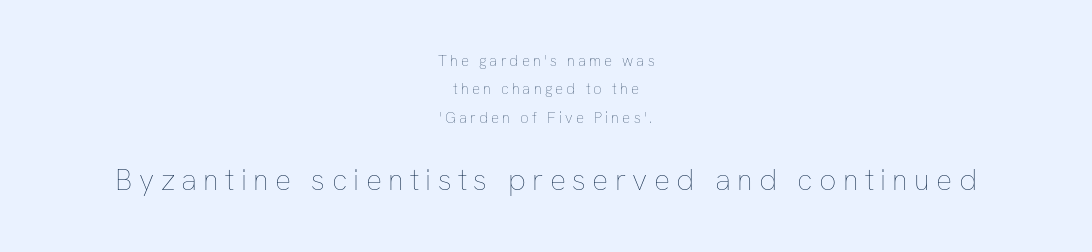
{"italic": "no", "bold": "no", "weight": "thin", "width": "normal", "stroke_contrast": "low", "x_height": "medium", "monospaced": "no", "underline": "no", "align": "center", "line_spacing": "loose", "line_spacing_ratio": 1.9, "letter_spacing": "wide", "letter_spacing_em": 0.21, "larger_block": "second", "size_ratio": 2.0, "glyph_px": 30}
